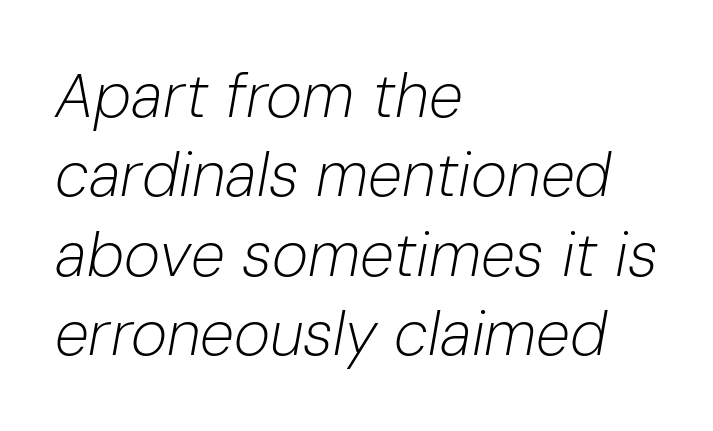
Q: Is the text bold? A: No.
Q: Is the text italic (slanted)? A: Yes, it leans right by about 10 degrees.
Q: Is the text underlined? A: No.
Q: How is the paragraph aligned? A: Left-aligned.
Q: Is the spacing between letters normal or unusually wide? A: Normal.
Q: Is the spacing between lines tight, normal or loose? A: Normal.
Q: Width (condensed, normal, or wide)? A: Normal.
Q: Stroke contrast? A: Low.
Q: x-height? A: Medium.
Q: Monospaced? A: No.
